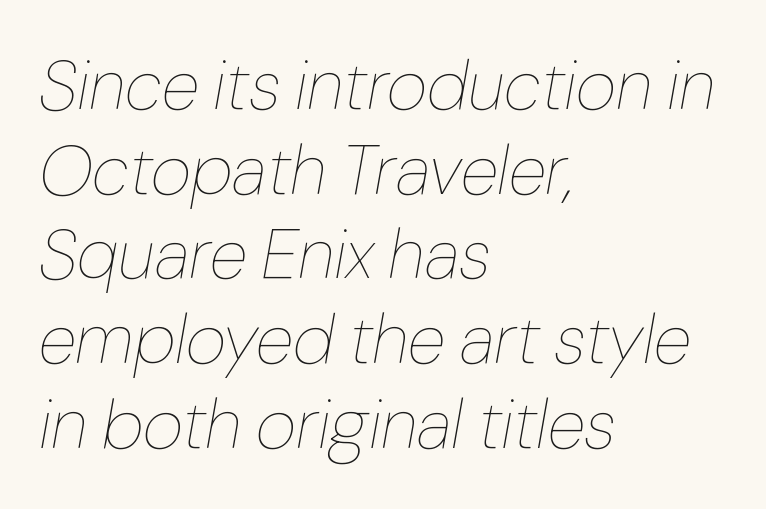
{"italic": "yes", "lean": "right", "slant_degrees": 10, "bold": "no", "weight": "thin", "width": "normal", "stroke_contrast": "low", "x_height": "medium", "monospaced": "no", "underline": "no", "align": "left", "line_spacing_ratio": 1.21, "letter_spacing": "normal", "letter_spacing_em": 0.0, "glyph_px": 70}
